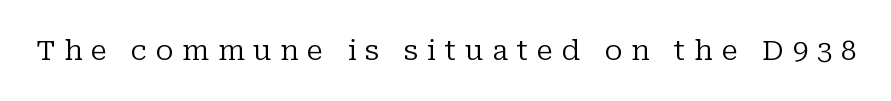
The axis of the letterforms is exactly vertical. The letters carry serifs — small finishing strokes at the ends of their stems. This rendering features lettering with no underline. Think of a printed novel: that variable character pitch is what you see here. Honestly, the letter spacing is so wide it's the main thing you notice. Counters stay open thanks to moderate or lighter strokes.
